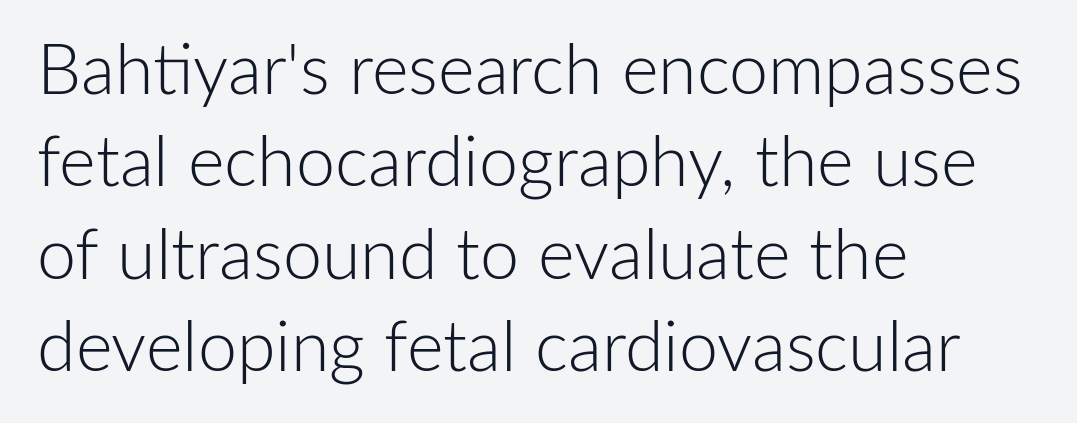
{"serif": "no", "italic": "no", "bold": "no", "weight": "light", "width": "normal", "stroke_contrast": "low", "x_height": "medium", "monospaced": "no", "underline": "no", "align": "left", "line_spacing": "normal", "line_spacing_ratio": 1.32, "letter_spacing": "normal", "letter_spacing_em": 0.0, "glyph_px": 70}
